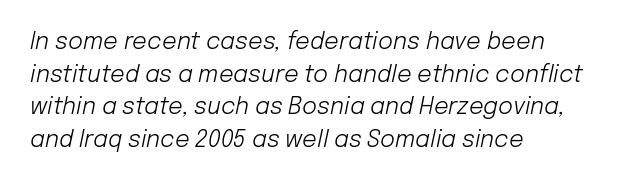
The passage shown is not underscored anywhere. The rag falls on the right side of this text block. Evenly set lines give the paragraph a standard silhouette. The tracking reads as untouched default to a designer's eye. The typesetting does not lean heavy: it is not bold. There's an unmistakable incline to the writing here.
